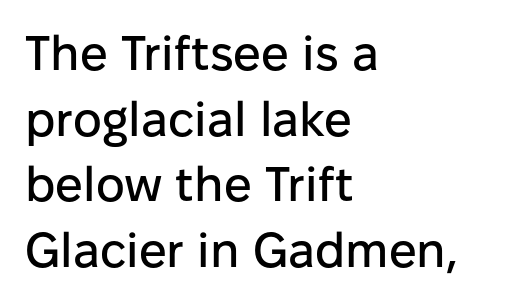
Q: Is the text italic (slanted)? A: No, it is upright.
Q: Is the typeface a serif or a sans-serif typeface? A: Sans-serif.
Q: Is the text underlined? A: No.
Q: How is the paragraph aligned? A: Left-aligned.
Q: Is the spacing between letters normal or unusually wide? A: Normal.
Q: Is the spacing between lines tight, normal or loose? A: Normal.
Q: Width (condensed, normal, or wide)? A: Normal.
Q: Stroke contrast? A: Low.
Q: x-height? A: Medium.
Q: Monospaced? A: No.
